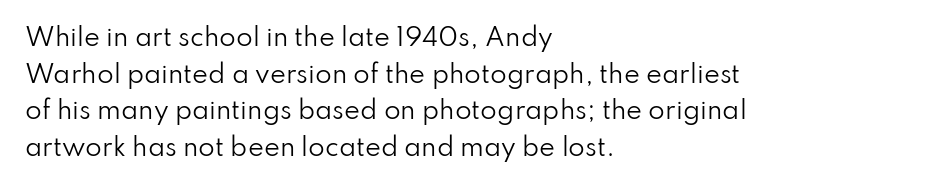
Standard letterfit; no display-style spreading of the glyphs. No chunkiness to these letters — they're not bold. This is roman type, the default non-slanted kind. Does the copy run flush right? No — it runs flush left.
